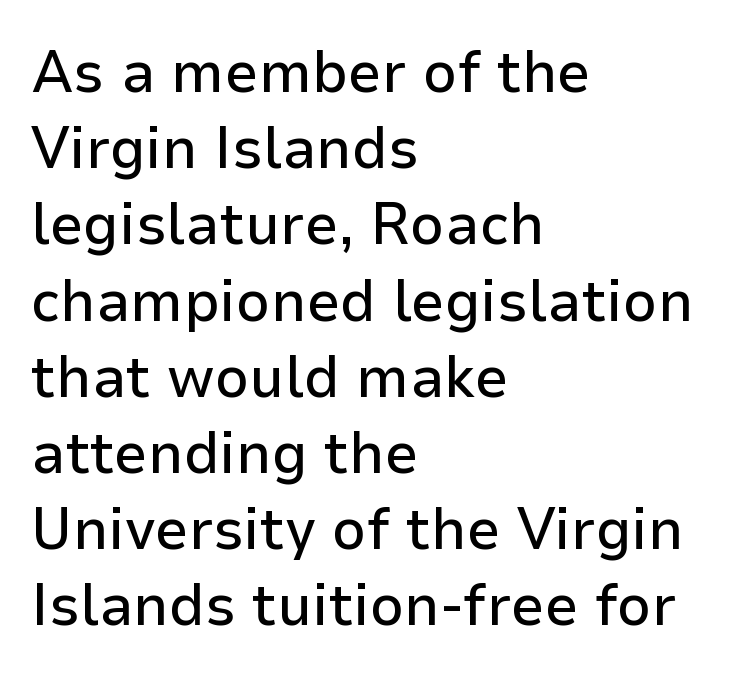
{"serif": "no", "italic": "no", "width": "normal", "stroke_contrast": "low", "x_height": "medium", "monospaced": "no", "underline": "no", "align": "left", "line_spacing": "normal", "line_spacing_ratio": 1.27, "letter_spacing": "normal", "letter_spacing_em": 0.0, "glyph_px": 60}
